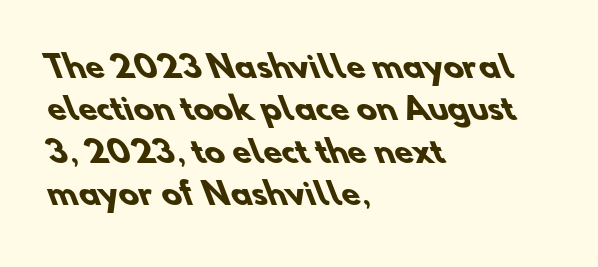
The image shows 30 px heavy sans-serif type; set left-aligned, normal line spacing (1.41x), normal letter spacing, not underlined; low stroke contrast and a small x-height.
